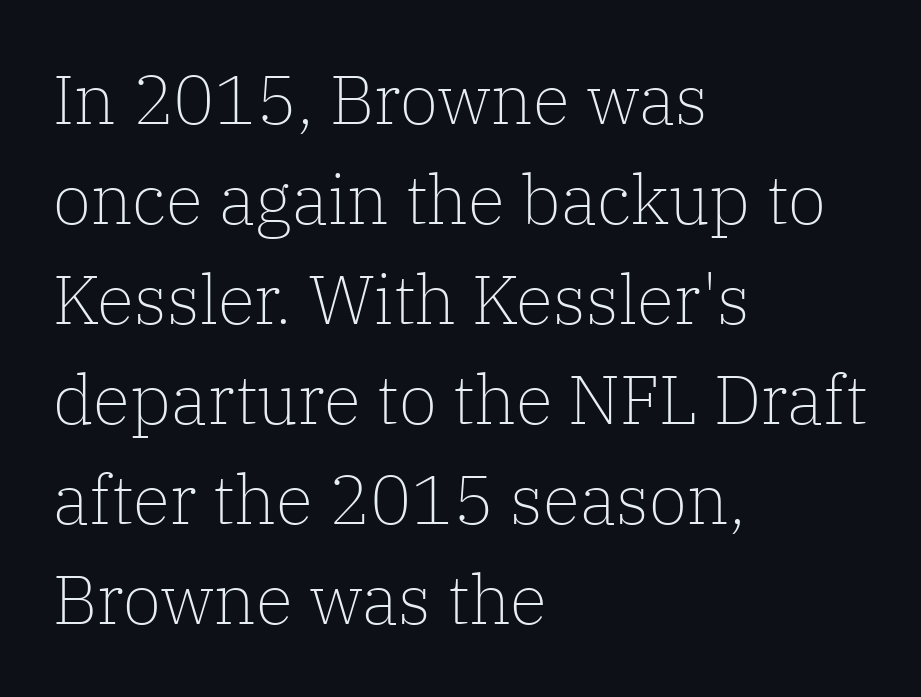
{"serif": "yes", "italic": "no", "bold": "no", "weight": "light", "width": "normal", "stroke_contrast": "low", "x_height": "medium", "monospaced": "no", "underline": "no", "align": "left", "line_spacing": "normal", "line_spacing_ratio": 1.45, "letter_spacing": "normal", "letter_spacing_em": 0.0, "glyph_px": 69}
